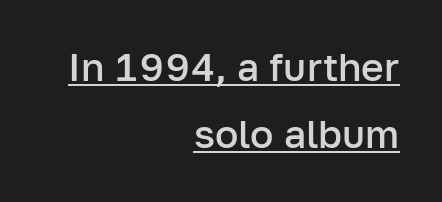
The image shows 39 px semibold sans-serif type, upright; set right-aligned, line spacing 1.72x, normal letter spacing, underlined; low stroke contrast and a medium x-height.
